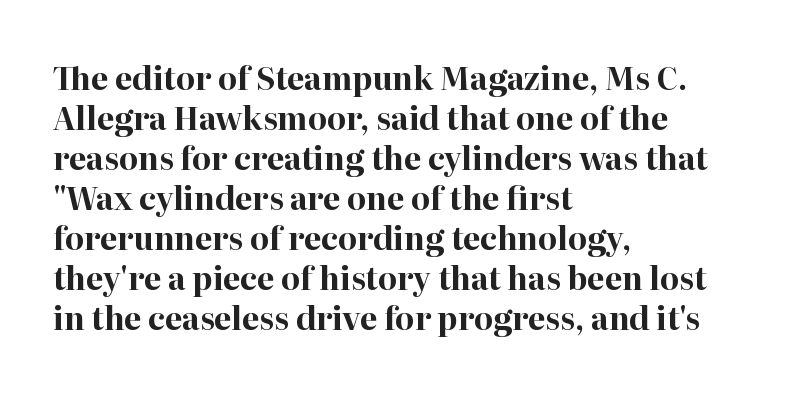
{"serif": "yes", "italic": "no", "bold": "yes", "weight": "bold", "width": "normal", "stroke_contrast": "high", "x_height": "medium", "monospaced": "no", "underline": "no", "align": "left", "line_spacing": "normal", "line_spacing_ratio": 1.29, "letter_spacing": "normal", "letter_spacing_em": 0.0, "glyph_px": 31}
